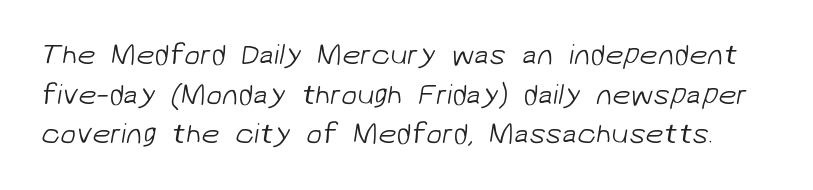
Q: Is the text bold? A: No.
Q: Is the typeface a serif or a sans-serif typeface? A: Sans-serif.
Q: Is the text underlined? A: No.
Q: Is the spacing between letters normal or unusually wide? A: Normal.
Q: Is the spacing between lines tight, normal or loose? A: Normal.
Q: Width (condensed, normal, or wide)? A: Normal.
Q: Stroke contrast? A: Low.
Q: x-height? A: Medium.
Q: Monospaced? A: No.
